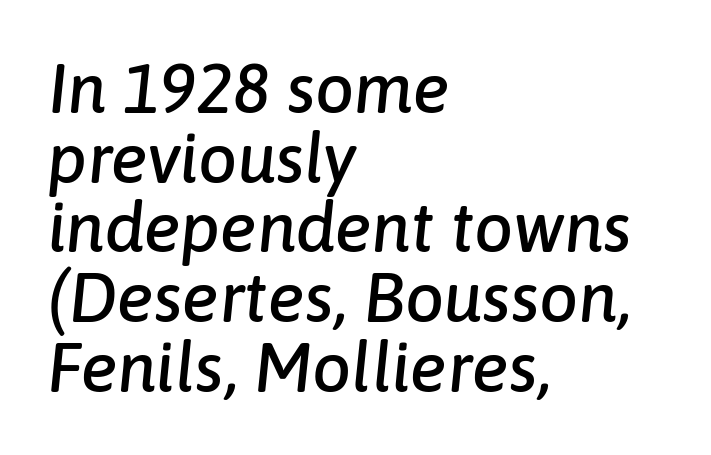
The image shows 69 px text type, italic (leaning right); set left-aligned, tight line spacing (1.01x), normal letter spacing, not underlined; low stroke contrast and a medium x-height.
